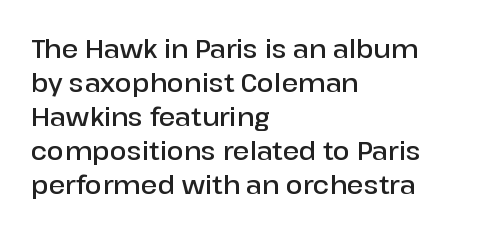
{"italic": "no", "bold": "semi", "underline": "no", "align": "left", "line_spacing": "normal", "line_spacing_ratio": 1.36, "letter_spacing": "normal", "letter_spacing_em": 0.0, "glyph_px": 25}
